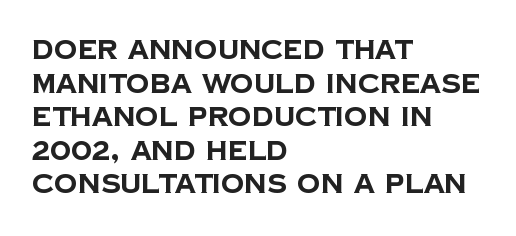
Q: Is the text bold? A: Yes.
Q: Is the text underlined? A: No.
Q: How is the paragraph aligned? A: Left-aligned.
Q: Is the spacing between letters normal or unusually wide? A: Normal.
Q: Is the spacing between lines tight, normal or loose? A: Normal.
